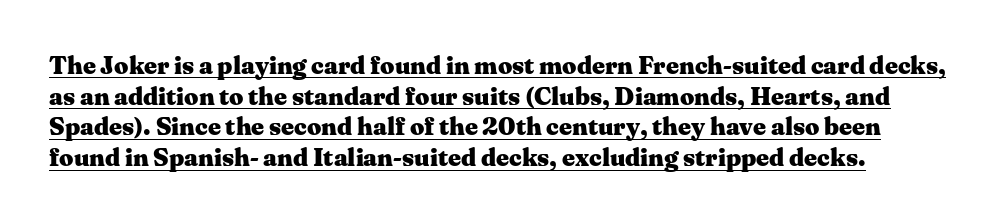
Q: Is the text bold? A: Yes.
Q: Is the text italic (slanted)? A: No, it is upright.
Q: Is the text underlined? A: Yes.
Q: Is the spacing between letters normal or unusually wide? A: Normal.
